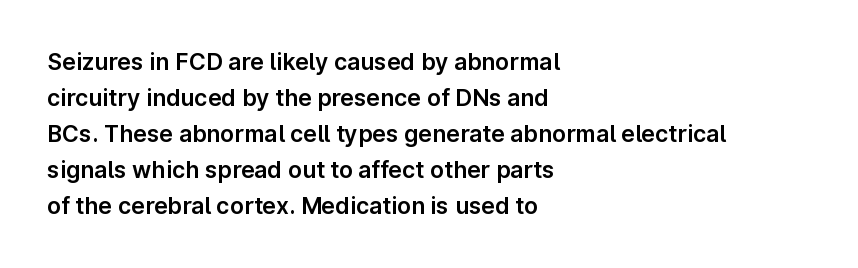
Q: Is the text italic (slanted)? A: No, it is upright.
Q: Is the text underlined? A: No.
Q: How is the paragraph aligned? A: Left-aligned.
Q: Is the spacing between letters normal or unusually wide? A: Normal.
Q: Is the spacing between lines tight, normal or loose? A: Normal.
